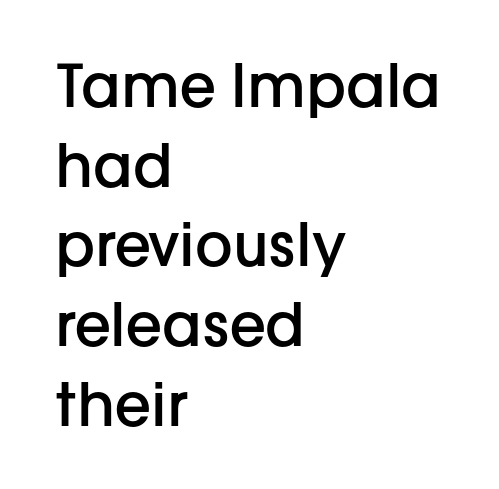
{"serif": "no", "italic": "no", "bold": "semi", "weight": "semibold", "width": "normal", "stroke_contrast": "low", "x_height": "medium", "monospaced": "no", "underline": "no", "align": "left", "line_spacing": "normal", "line_spacing_ratio": 1.35, "letter_spacing": "normal", "letter_spacing_em": 0.0, "glyph_px": 59}
